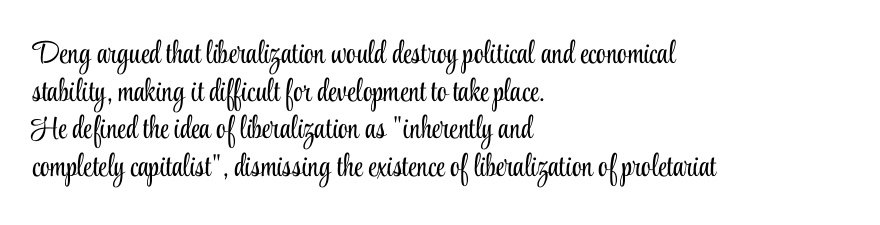
{"serif": "yes", "bold": "no", "weight": "light", "width": "condensed", "stroke_contrast": "low", "x_height": "small", "monospaced": "no", "underline": "no", "align": "left", "line_spacing_ratio": 1.21, "letter_spacing": "normal", "letter_spacing_em": 0.0, "glyph_px": 31}
